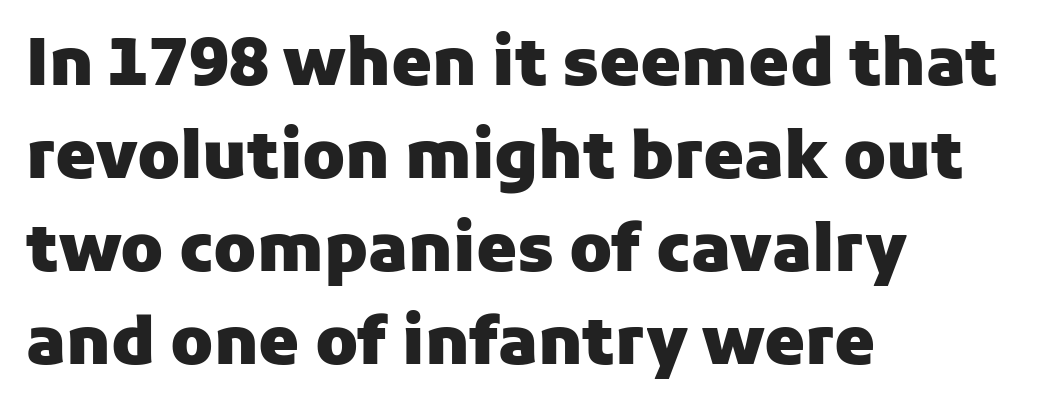
{"serif": "no", "italic": "no", "bold": "yes", "weight": "heavy", "width": "normal", "stroke_contrast": "low", "x_height": "medium", "monospaced": "no", "underline": "no", "align": "left", "line_spacing": "normal", "line_spacing_ratio": 1.43, "letter_spacing": "normal", "letter_spacing_em": 0.0, "glyph_px": 65}
